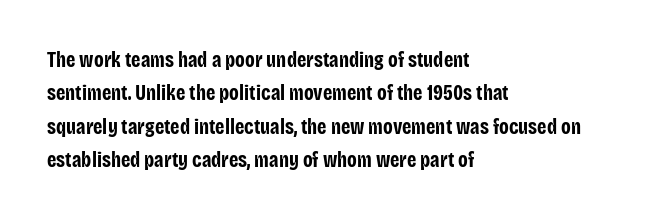
Q: Is the text bold? A: Yes.
Q: Is the text italic (slanted)? A: No, it is upright.
Q: Is the text underlined? A: No.
Q: How is the paragraph aligned? A: Left-aligned.
Q: Is the spacing between letters normal or unusually wide? A: Normal.
Q: Is the spacing between lines tight, normal or loose? A: Normal.
